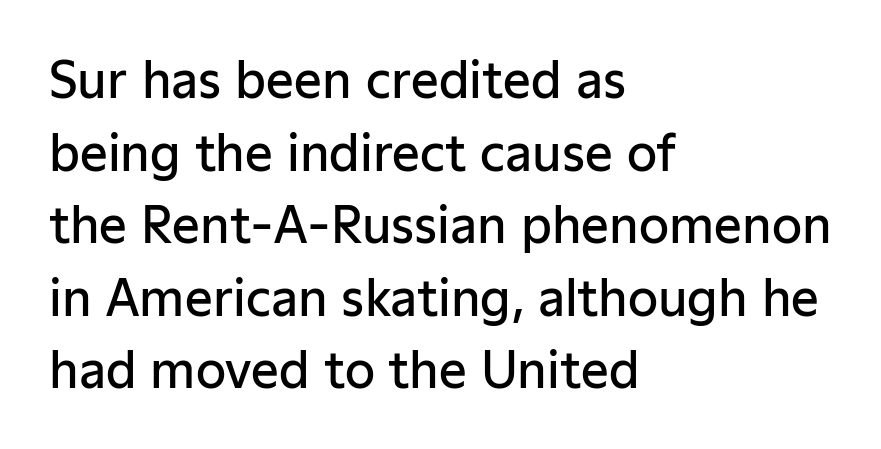
Q: Is the text bold? A: Semi-bold.
Q: Is the text italic (slanted)? A: No, it is upright.
Q: Is the typeface a serif or a sans-serif typeface? A: Sans-serif.
Q: Is the text underlined? A: No.
Q: How is the paragraph aligned? A: Left-aligned.
Q: Is the spacing between letters normal or unusually wide? A: Normal.
Q: Is the spacing between lines tight, normal or loose? A: Normal.
Q: Width (condensed, normal, or wide)? A: Normal.
Q: Stroke contrast? A: Low.
Q: x-height? A: Medium.
Q: Monospaced? A: No.
